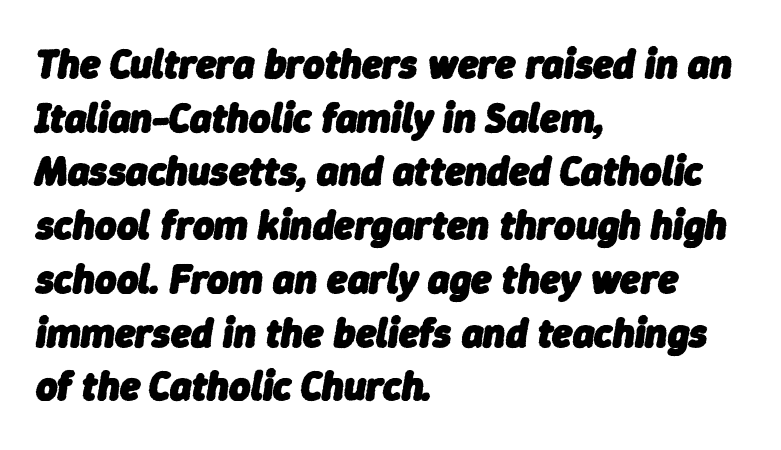
Q: Is the text bold? A: Yes.
Q: Is the text italic (slanted)? A: Yes, it leans right by about 9 degrees.
Q: Is the text underlined? A: No.
Q: How is the paragraph aligned? A: Left-aligned.
Q: Is the spacing between letters normal or unusually wide? A: Normal.
Q: Is the spacing between lines tight, normal or loose? A: Normal.
Q: Width (condensed, normal, or wide)? A: Normal.
Q: Stroke contrast? A: Low.
Q: x-height? A: Medium.
Q: Monospaced? A: No.
